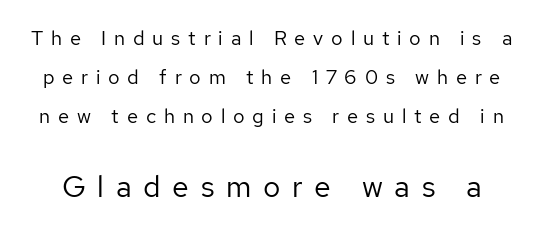
The image shows 30 px regular-weight sans-serif type, upright; set loose line spacing (1.96x), unusually wide letter spacing (+0.39 em), not underlined; the second (bottom) block is 1.5x larger; low stroke contrast and a medium x-height.
